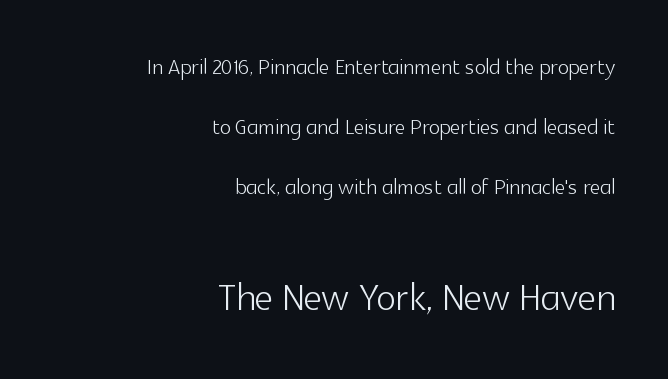
Q: Is the text bold? A: No.
Q: Is the text italic (slanted)? A: No, it is upright.
Q: Is the typeface a serif or a sans-serif typeface? A: Sans-serif.
Q: Is the text underlined? A: No.
Q: How is the paragraph aligned? A: Right-aligned.
Q: Is the spacing between letters normal or unusually wide? A: Normal.
Q: Is the spacing between lines tight, normal or loose? A: Loose.
Q: Which block of text is set in a larger size, the first (top) or the second (bottom)? A: The second (bottom) one.
Q: Width (condensed, normal, or wide)? A: Normal.
Q: x-height? A: Medium.
Q: Monospaced? A: No.
